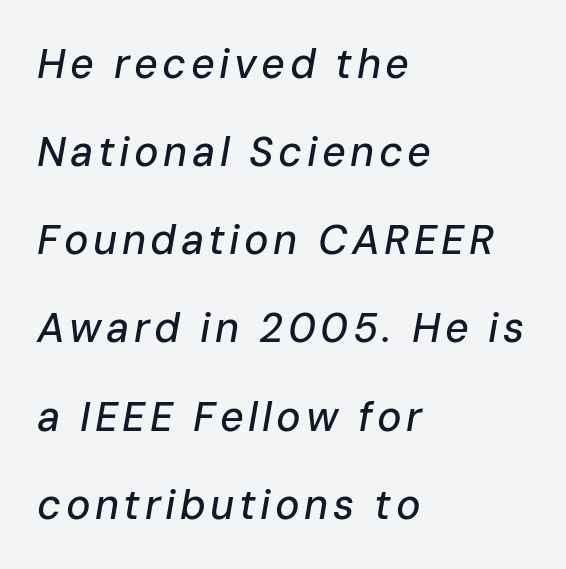
{"italic": "yes", "lean": "right", "slant_degrees": 10, "width": "normal", "stroke_contrast": "low", "x_height": "medium", "monospaced": "no", "underline": "no", "align": "left", "line_spacing": "loose", "line_spacing_ratio": 2.15, "glyph_px": 41}
